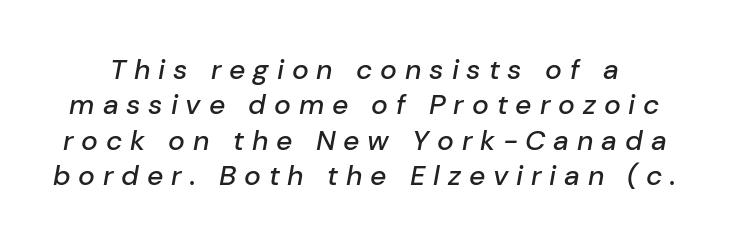
Characters are canted at an angle relative to the baseline's perpendicular. Here the designer chose a conventional face with non-uniform glyph widths. The space beneath each line is pristine and unruled. Compared with typical body copy, the letter spacing here is much looser. Does the leading feel generous? No, just average.
